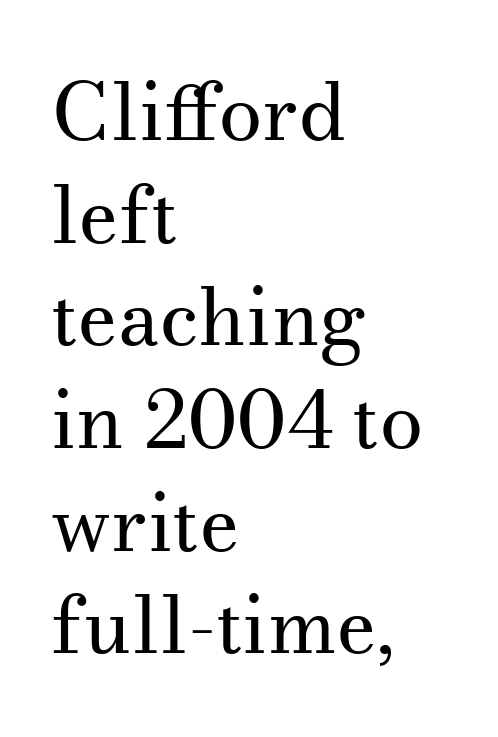
Q: Is the text bold? A: No.
Q: Is the text italic (slanted)? A: No, it is upright.
Q: Is the typeface a serif or a sans-serif typeface? A: Serif.
Q: Is the text underlined? A: No.
Q: How is the paragraph aligned? A: Left-aligned.
Q: Is the spacing between letters normal or unusually wide? A: Normal.
Q: Is the spacing between lines tight, normal or loose? A: Normal.
Q: Width (condensed, normal, or wide)? A: Normal.
Q: Stroke contrast? A: Medium.
Q: x-height? A: Small.
Q: Monospaced? A: No.
